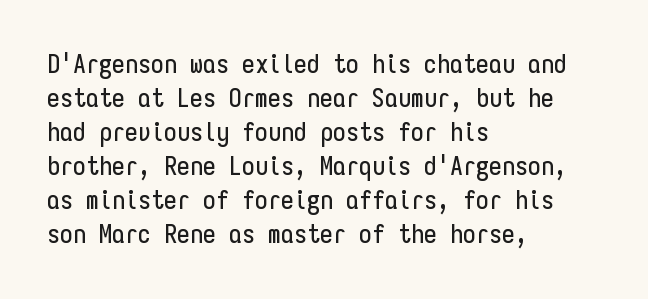
The image shows 26 px text type, upright; set left-aligned, normal line spacing (1.31x), normal letter spacing, not underlined.
